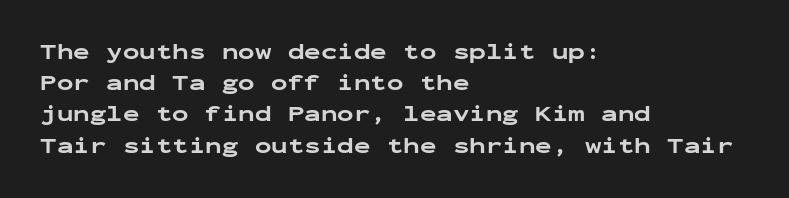
{"italic": "no", "bold": "yes", "underline": "no", "align": "left", "line_spacing": "normal", "line_spacing_ratio": 1.42, "letter_spacing": "normal", "letter_spacing_em": 0.0, "glyph_px": 22}
